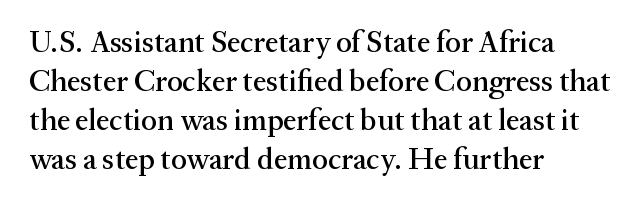
{"serif": "yes", "italic": "no", "width": "normal", "stroke_contrast": "medium", "x_height": "medium", "monospaced": "no", "underline": "no", "align": "left", "line_spacing": "normal", "line_spacing_ratio": 1.3, "letter_spacing": "normal", "letter_spacing_em": 0.0, "glyph_px": 30}
